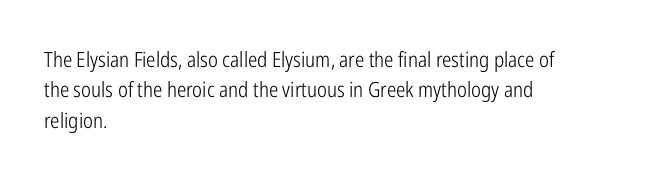
{"italic": "no", "bold": "no", "underline": "no", "align": "left", "line_spacing": "normal", "line_spacing_ratio": 1.45, "letter_spacing": "normal", "letter_spacing_em": 0.0, "glyph_px": 21}
